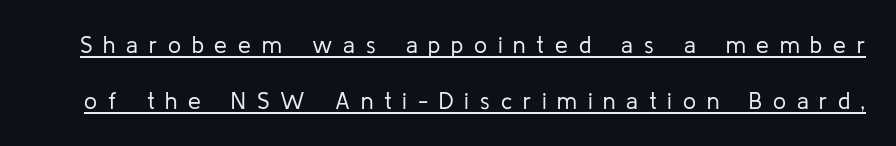
{"italic": "no", "bold": "no", "underline": "yes", "line_spacing": "loose", "line_spacing_ratio": 2.44, "letter_spacing": "wide", "letter_spacing_em": 0.47, "glyph_px": 23}
